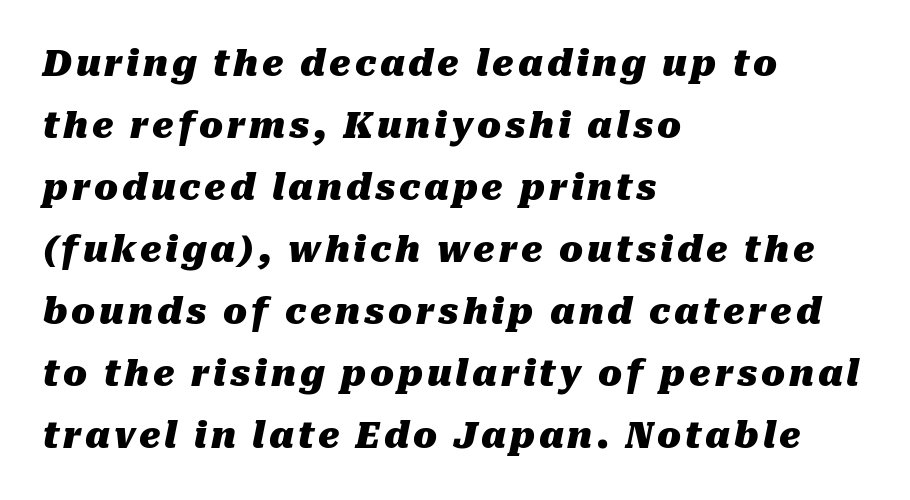
Q: Is the text bold? A: Yes.
Q: Is the text italic (slanted)? A: Yes, it leans right by about 10 degrees.
Q: Is the text underlined? A: No.
Q: How is the paragraph aligned? A: Left-aligned.
Q: Width (condensed, normal, or wide)? A: Normal.
Q: Stroke contrast? A: Medium.
Q: x-height? A: Medium.
Q: Monospaced? A: No.
